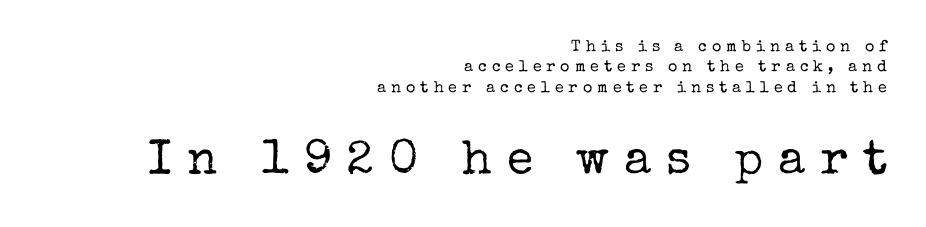
The image shows 48 px regular-weight serif type, upright; set right-aligned, normal line spacing (1.28x), unusually wide letter spacing (+0.31 em), not underlined; the second (bottom) block is 3.0x larger; low stroke contrast and a medium x-height.
